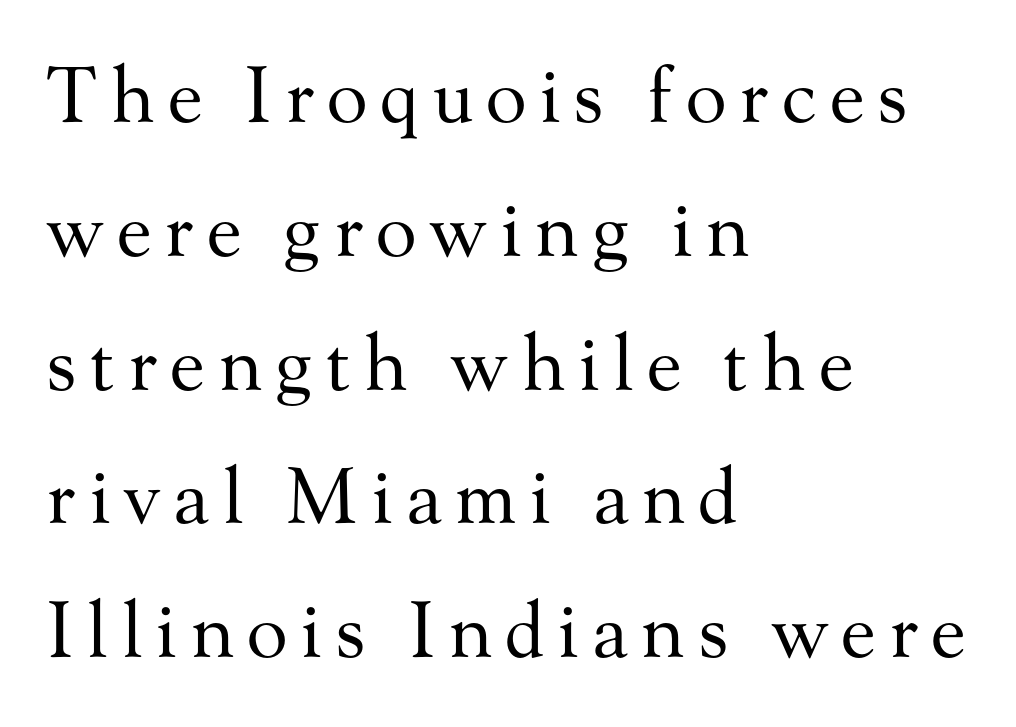
Vertical stems look standard width or narrower in stroke. The letters advance in unequal steps, a hallmark of proportional type. Upright lettering throughout. Classification — serif. The paragraph shown leans on its left margin. No word sits above an underline.
